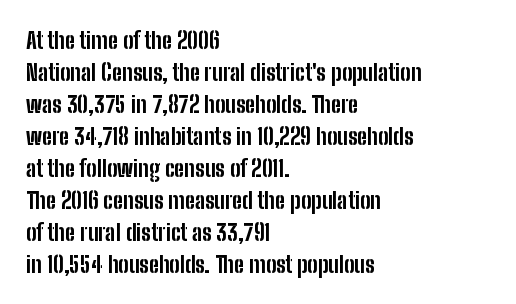
{"italic": "no", "bold": "yes", "underline": "no", "align": "left", "line_spacing": "normal", "line_spacing_ratio": 1.39, "letter_spacing": "normal", "letter_spacing_em": 0.0, "glyph_px": 23}
